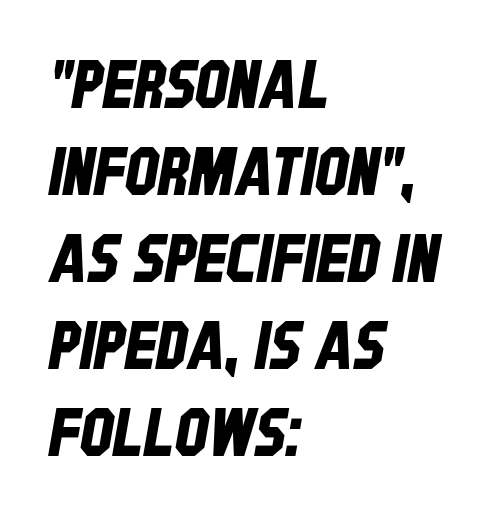
The image shows 66 px condensed sans-serif type; set left-aligned, normal line spacing (1.32x), normal letter spacing, not underlined; low stroke contrast and a large x-height.
